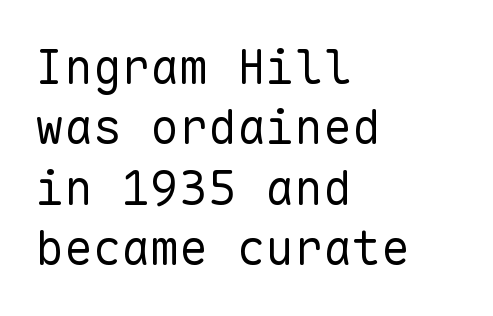
Q: Is the text bold? A: No.
Q: Is the text italic (slanted)? A: No, it is upright.
Q: Is the typeface a serif or a sans-serif typeface? A: Sans-serif.
Q: Is the text underlined? A: No.
Q: How is the paragraph aligned? A: Left-aligned.
Q: Is the spacing between letters normal or unusually wide? A: Normal.
Q: Is the spacing between lines tight, normal or loose? A: Normal.
Q: Width (condensed, normal, or wide)? A: Normal.
Q: Stroke contrast? A: Low.
Q: x-height? A: Medium.
Q: Monospaced? A: Yes.
